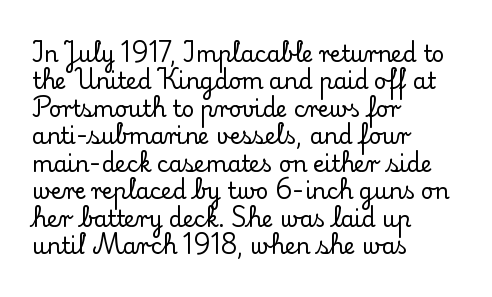
Q: Is the text italic (slanted)? A: No, it is upright.
Q: Is the text underlined? A: No.
Q: How is the paragraph aligned? A: Left-aligned.
Q: Is the spacing between letters normal or unusually wide? A: Normal.
Q: Is the spacing between lines tight, normal or loose? A: Normal.
